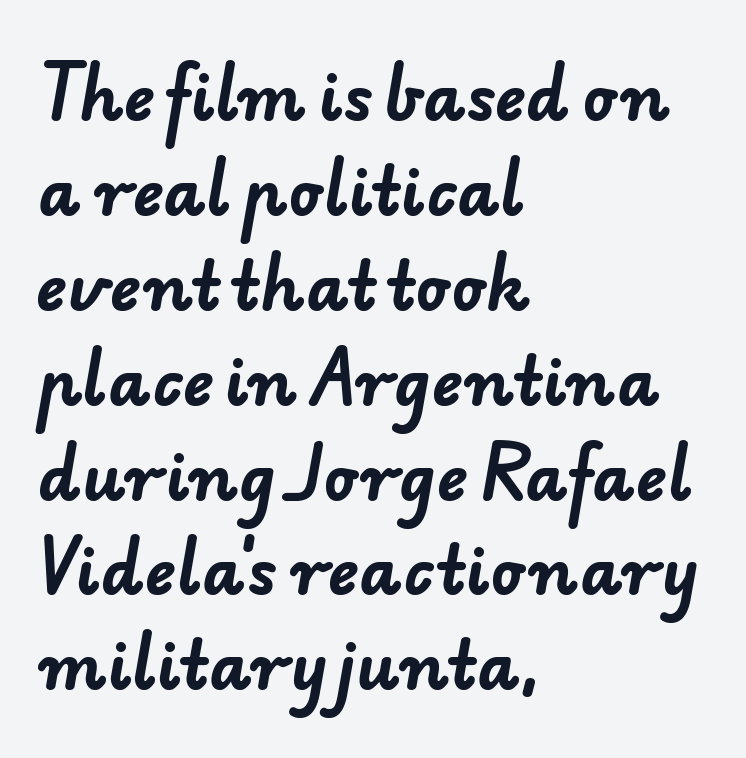
Q: Is the text bold? A: Yes.
Q: Is the typeface a serif or a sans-serif typeface? A: Sans-serif.
Q: Is the text underlined? A: No.
Q: How is the paragraph aligned? A: Left-aligned.
Q: Is the spacing between letters normal or unusually wide? A: Normal.
Q: Is the spacing between lines tight, normal or loose? A: Normal.
Q: Width (condensed, normal, or wide)? A: Normal.
Q: Stroke contrast? A: Low.
Q: x-height? A: Small.
Q: Monospaced? A: No.
